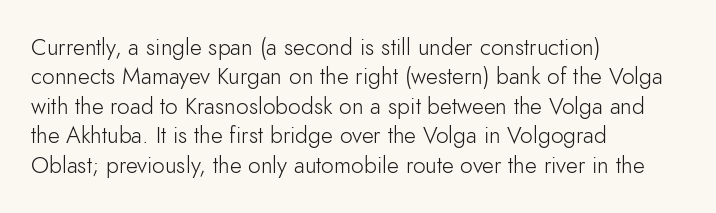
The image shows 23 px text type, upright; set left-aligned, normal line spacing (1.28x), normal letter spacing, not underlined.
